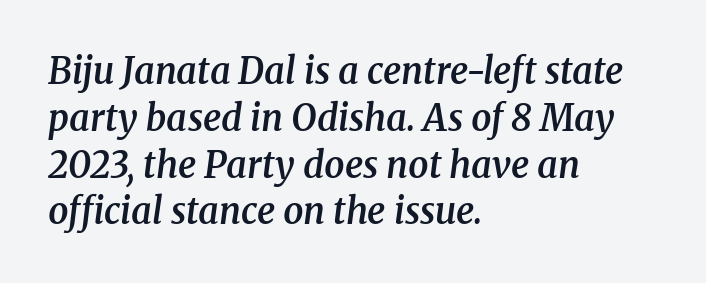
The image shows 36 px semibold serif type, italic (leaning right); set left-aligned, normal line spacing (1.3x), normal letter spacing, not underlined; medium stroke contrast and a medium x-height.
